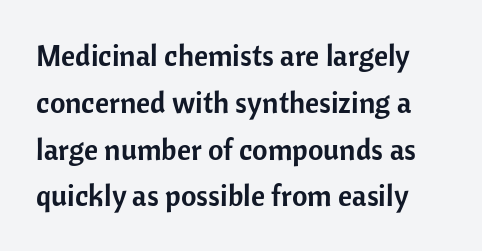
{"serif": "no", "italic": "no", "width": "normal", "stroke_contrast": "low", "x_height": "medium", "monospaced": "no", "underline": "no", "line_spacing": "normal", "line_spacing_ratio": 1.56, "letter_spacing": "normal", "letter_spacing_em": 0.0, "glyph_px": 30}
